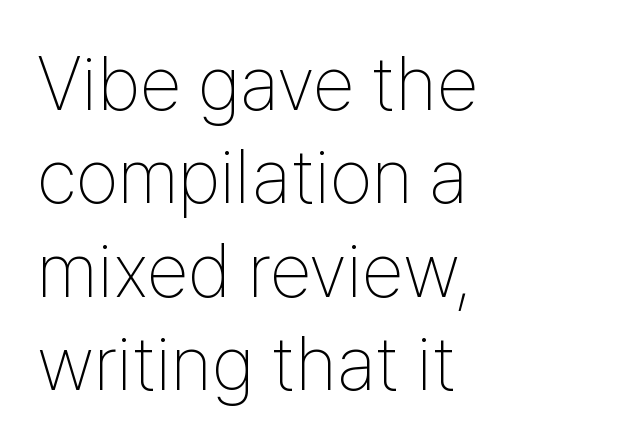
{"serif": "no", "italic": "no", "bold": "no", "weight": "thin", "width": "condensed", "stroke_contrast": "low", "x_height": "medium", "monospaced": "no", "underline": "no", "align": "left", "line_spacing_ratio": 1.23, "letter_spacing": "normal", "letter_spacing_em": 0.0, "glyph_px": 76}
